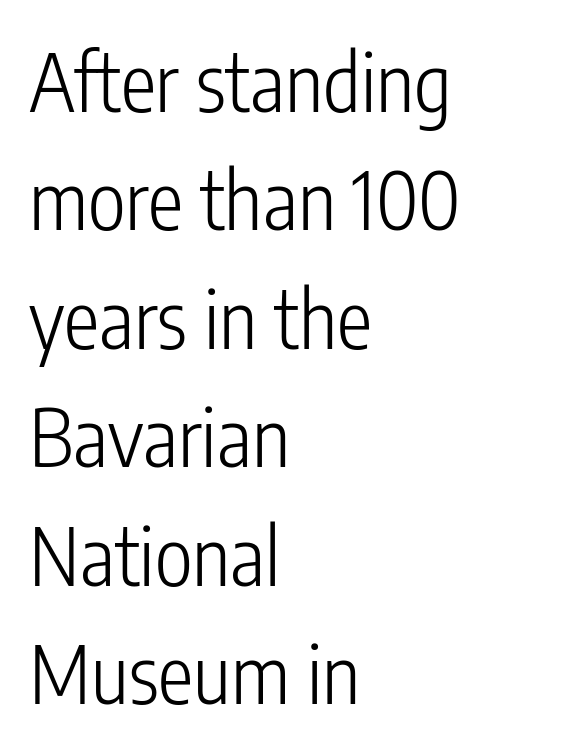
Q: Is the text bold? A: No.
Q: Is the text italic (slanted)? A: No, it is upright.
Q: Is the typeface a serif or a sans-serif typeface? A: Sans-serif.
Q: Is the text underlined? A: No.
Q: How is the paragraph aligned? A: Left-aligned.
Q: Is the spacing between letters normal or unusually wide? A: Normal.
Q: Is the spacing between lines tight, normal or loose? A: Normal.
Q: Width (condensed, normal, or wide)? A: Condensed.
Q: Stroke contrast? A: Low.
Q: x-height? A: Medium.
Q: Monospaced? A: No.
